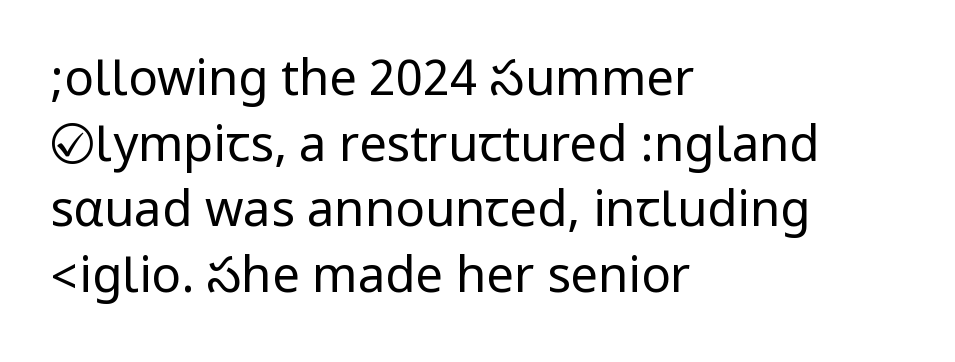
The passage shown is not underscored anywhere. Is there much room between lines? A standard amount, neither cramped nor airy. Horizontal alignment here is leftward, the default for most running prose. Posture: vertical.
